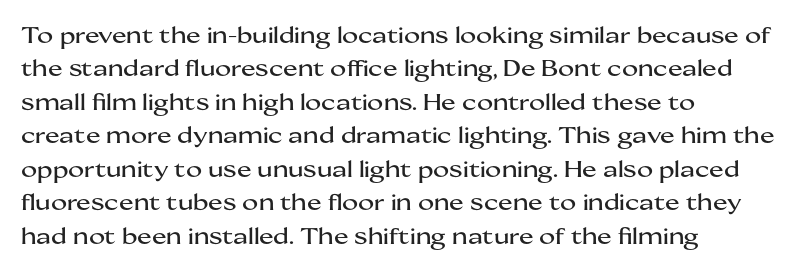
{"italic": "no", "underline": "no", "align": "left", "line_spacing": "normal", "line_spacing_ratio": 1.52, "letter_spacing": "normal", "letter_spacing_em": 0.0, "glyph_px": 22}
